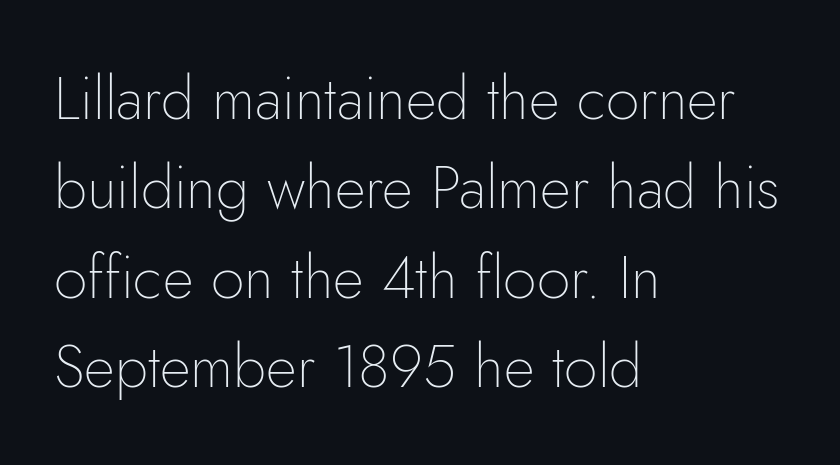
In terms of posture, this sample is upright. A quiet, ordinary-to-light weight characterises the typeface. The compositor pushed each line to the left boundary. Type without underlining.
